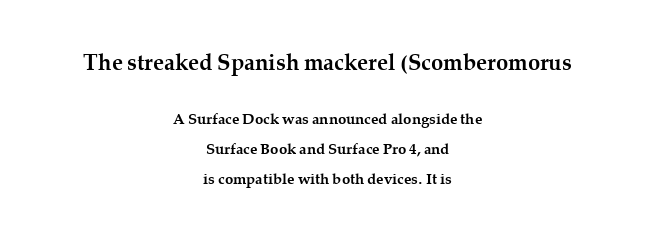
The image shows 22 px bold type, upright; set centered, loose line spacing (1.98x), normal letter spacing, not underlined; the first (top) block is 1.47x larger.
